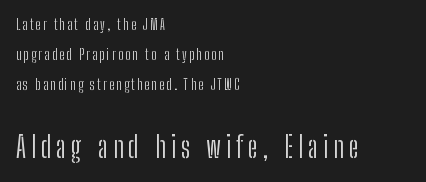
You could not count columns in this text — the font is proportionally spaced. Left-aligned paragraph, ragged on the right. Classification — sans serif. The letters in the lower block stand taller than those in the block above.
